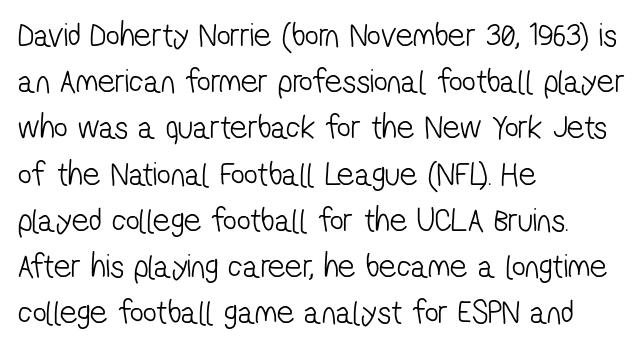
{"serif": "no", "bold": "no", "weight": "light", "width": "condensed", "stroke_contrast": "low", "x_height": "medium", "monospaced": "no", "underline": "no", "align": "left", "line_spacing": "normal", "line_spacing_ratio": 1.36, "letter_spacing": "normal", "letter_spacing_em": 0.0, "glyph_px": 34}
